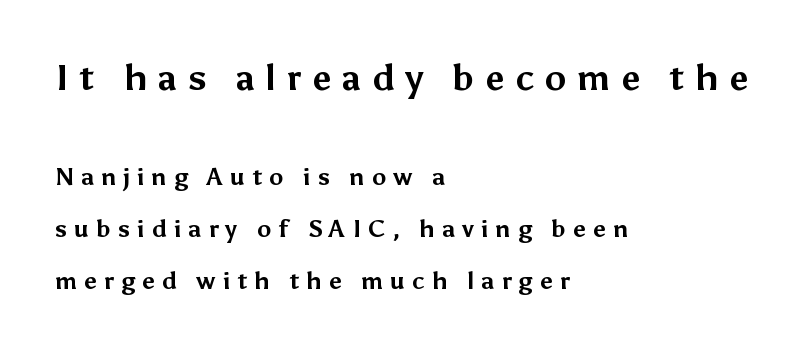
{"serif": "no", "italic": "no", "bold": "yes", "weight": "bold", "width": "normal", "stroke_contrast": "medium", "x_height": "medium", "monospaced": "no", "underline": "no", "align": "left", "line_spacing": "loose", "line_spacing_ratio": 2.17, "letter_spacing": "wide", "letter_spacing_em": 0.29, "larger_block": "first", "size_ratio": 1.5, "glyph_px": 36}
